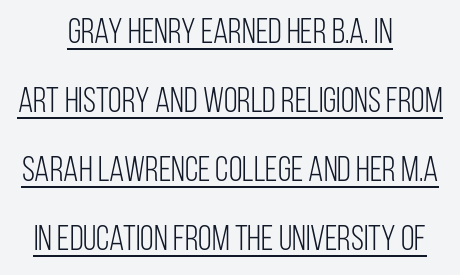
The rendering keeps characters at their native spacing. The font sits on the lighter half of the weight spectrum, regular included. Stroke terminals: plain, sans-serif. Varying glyph widths throughout — classic text-font behaviour. The passage shown is underscored from start to finish.
